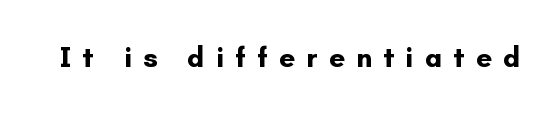
Q: Is the text bold? A: Yes.
Q: Is the text italic (slanted)? A: No, it is upright.
Q: Is the typeface a serif or a sans-serif typeface? A: Sans-serif.
Q: Is the text underlined? A: No.
Q: Is the spacing between letters normal or unusually wide? A: Unusually wide.
Q: Width (condensed, normal, or wide)? A: Normal.
Q: Stroke contrast? A: Low.
Q: x-height? A: Small.
Q: Monospaced? A: No.
